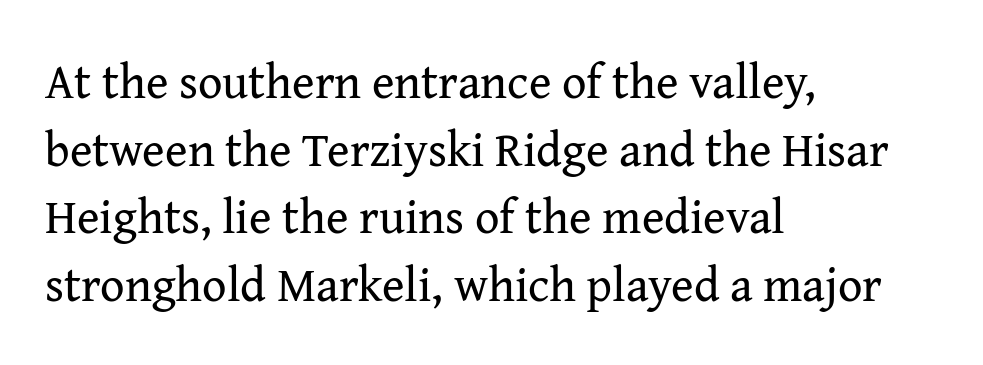
Q: Is the text bold? A: No.
Q: Is the text italic (slanted)? A: No, it is upright.
Q: Is the typeface a serif or a sans-serif typeface? A: Serif.
Q: Is the text underlined? A: No.
Q: How is the paragraph aligned? A: Left-aligned.
Q: Is the spacing between letters normal or unusually wide? A: Normal.
Q: Is the spacing between lines tight, normal or loose? A: Normal.
Q: Width (condensed, normal, or wide)? A: Normal.
Q: Stroke contrast? A: Medium.
Q: x-height? A: Medium.
Q: Monospaced? A: No.
